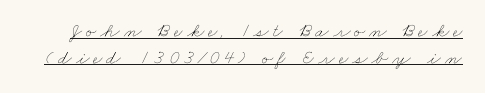
What's the leading like? Ordinary, nothing unusual. How are the letters spaced? Widely, with obvious added tracking. Notice how a bar underscores the lettering throughout. A light-to-regular cut is what we see here.
